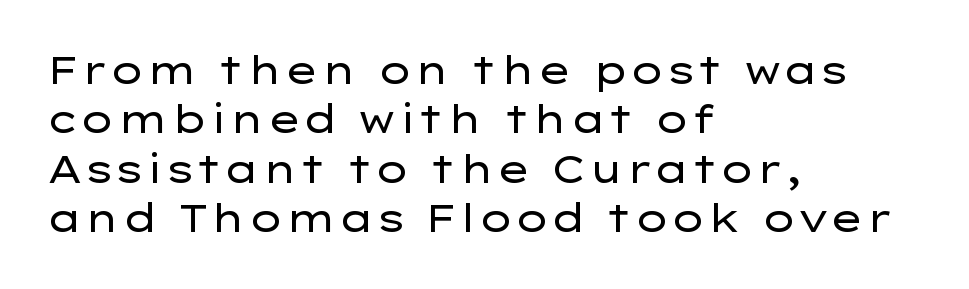
The image shows 38 px regular-weight, wide sans-serif type, upright; set left-aligned, normal line spacing (1.3x), normal letter spacing, not underlined; low stroke contrast and a medium x-height.
